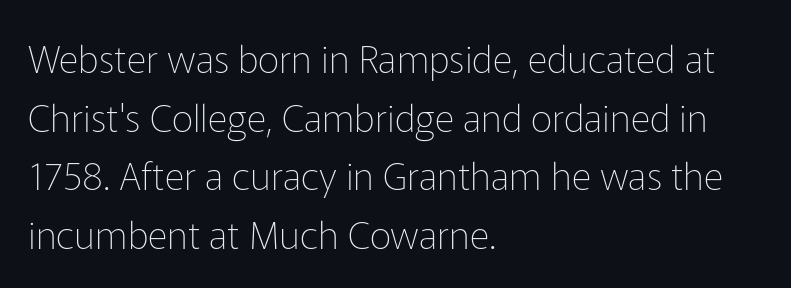
{"serif": "no", "italic": "no", "bold": "no", "weight": "thin", "width": "normal", "stroke_contrast": "low", "x_height": "medium", "monospaced": "no", "underline": "no", "align": "left", "line_spacing": "normal", "line_spacing_ratio": 1.54, "letter_spacing": "normal", "letter_spacing_em": 0.0, "glyph_px": 38}
